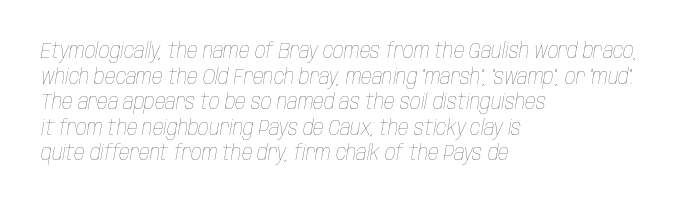
{"italic": "yes", "lean": "right", "slant_degrees": 10, "bold": "no", "underline": "no", "align": "left", "line_spacing_ratio": 1.22, "letter_spacing": "normal", "letter_spacing_em": 0.0, "glyph_px": 21}
